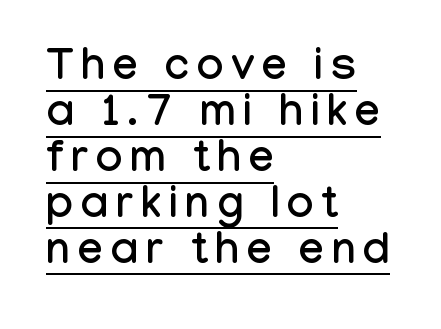
Q: Is the text italic (slanted)? A: No, it is upright.
Q: Is the typeface a serif or a sans-serif typeface? A: Sans-serif.
Q: Is the text underlined? A: Yes.
Q: How is the paragraph aligned? A: Left-aligned.
Q: Is the spacing between lines tight, normal or loose? A: Tight.
Q: Width (condensed, normal, or wide)? A: Condensed.
Q: Stroke contrast? A: Low.
Q: x-height? A: Medium.
Q: Monospaced? A: No.
